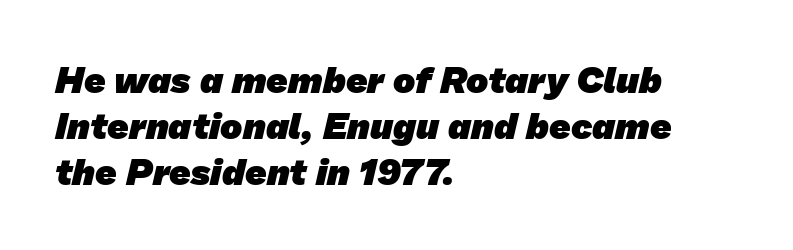
The image shows 37 px heavy sans-serif type; set left-aligned, normal line spacing (1.25x), normal letter spacing, not underlined; low stroke contrast and a medium x-height.
